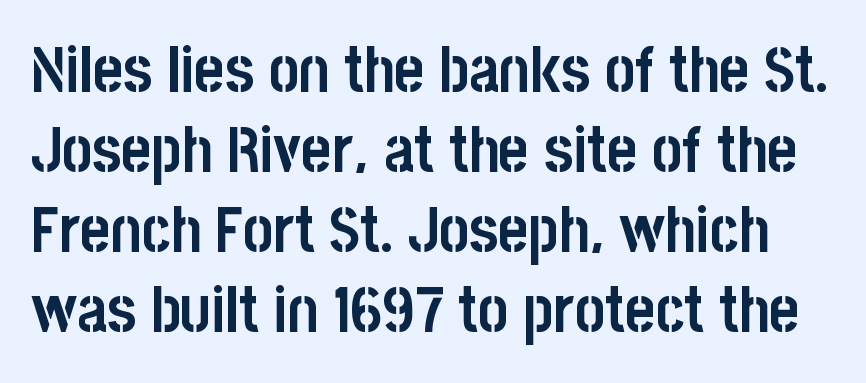
A typesetter would call this zero additional tracking. Strong, thick strokes mark this as bold type. A roman cut, with each character standing at attention. Here the designer chose a conventional face with non-uniform glyph widths. Normally led — the rows are evenly, conventionally spaced.
